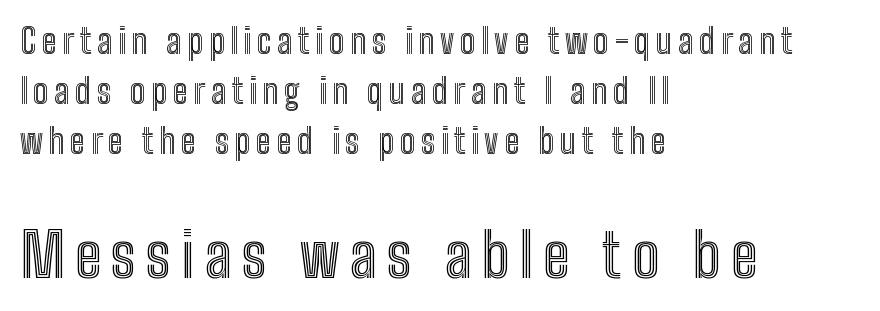
Q: Is the text italic (slanted)? A: No, it is upright.
Q: Is the text underlined? A: No.
Q: How is the paragraph aligned? A: Left-aligned.
Q: Is the spacing between lines tight, normal or loose? A: Normal.
Q: Which block of text is set in a larger size, the first (top) or the second (bottom)? A: The second (bottom) one.
Q: Width (condensed, normal, or wide)? A: Condensed.
Q: x-height? A: Medium.
Q: Monospaced? A: No.
